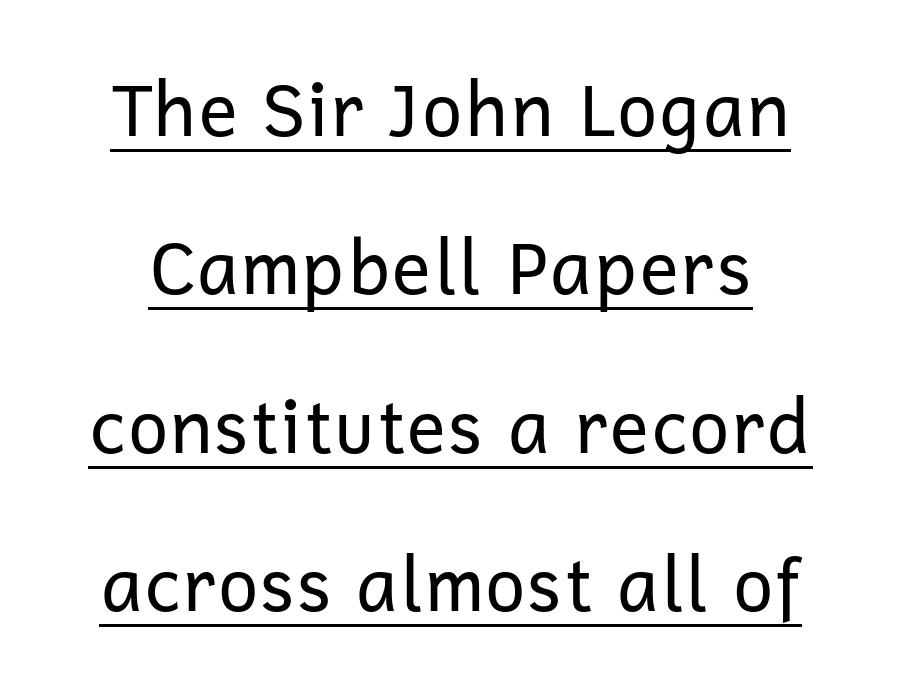
Q: Is the text bold? A: No.
Q: Is the text italic (slanted)? A: No, it is upright.
Q: Is the typeface a serif or a sans-serif typeface? A: Sans-serif.
Q: Is the text underlined? A: Yes.
Q: Is the spacing between letters normal or unusually wide? A: Normal.
Q: Is the spacing between lines tight, normal or loose? A: Loose.
Q: Width (condensed, normal, or wide)? A: Normal.
Q: Stroke contrast? A: Low.
Q: x-height? A: Medium.
Q: Monospaced? A: No.
